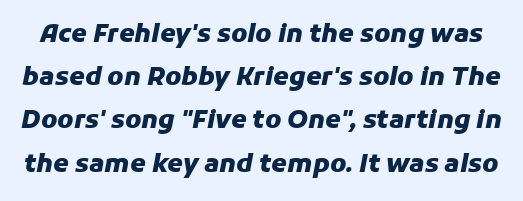
{"italic": "yes", "lean": "right", "slant_degrees": 11, "bold": "yes", "underline": "no", "line_spacing_ratio": 1.73, "letter_spacing": "normal", "letter_spacing_em": 0.0, "glyph_px": 25}
